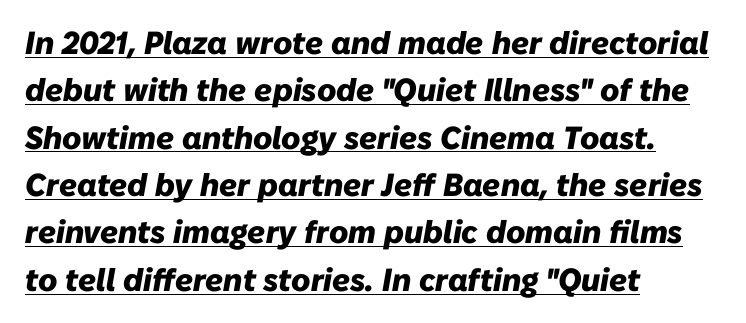
The image shows 32 px heavy type, italic (leaning right); set left-aligned, normal line spacing (1.48x), normal letter spacing, underlined; low stroke contrast and a medium x-height.
